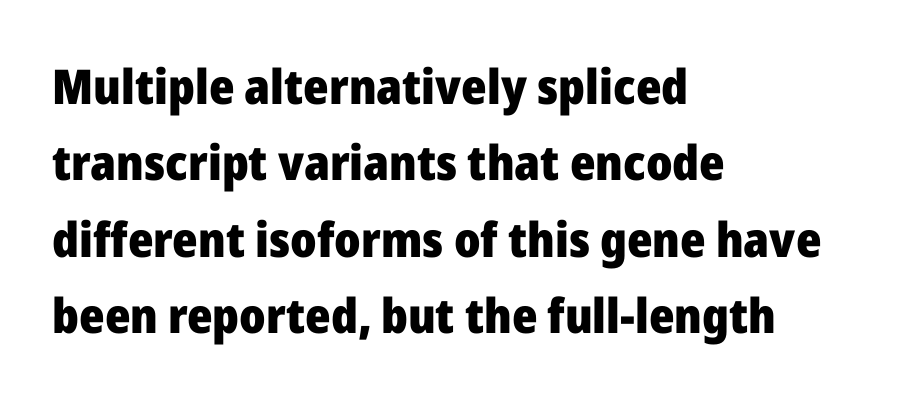
The image shows 48 px heavy sans-serif type, upright; set left-aligned, normal line spacing (1.59x), normal letter spacing, not underlined; low stroke contrast and a medium x-height.
